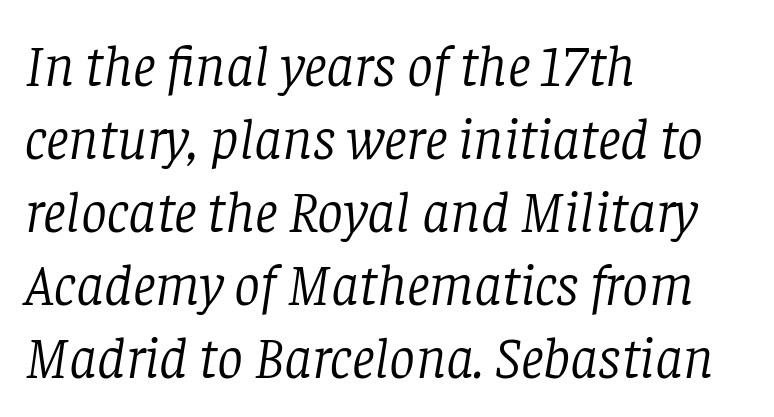
The image shows 58 px light serif type, italic (leaning right); set left-aligned, normal line spacing (1.26x), normal letter spacing, not underlined; low stroke contrast and a large x-height.
